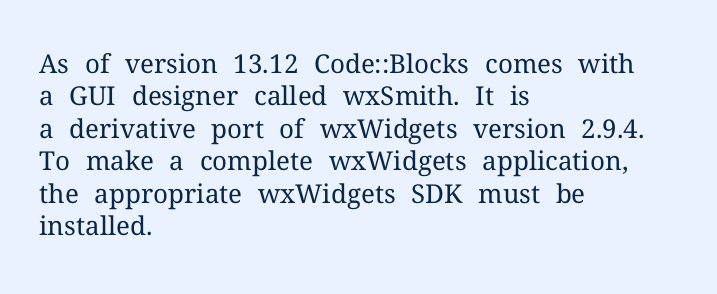
{"italic": "no", "bold": "no", "underline": "no", "align": "left", "line_spacing": "normal", "line_spacing_ratio": 1.25, "letter_spacing": "normal", "letter_spacing_em": 0.0, "glyph_px": 26}
